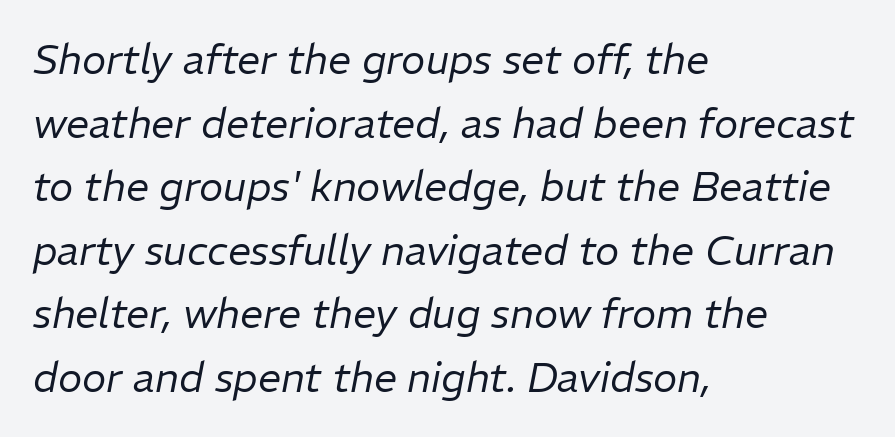
Q: Is the text bold? A: No.
Q: Is the text italic (slanted)? A: Yes, it leans right by about 11 degrees.
Q: Is the text underlined? A: No.
Q: How is the paragraph aligned? A: Left-aligned.
Q: Is the spacing between letters normal or unusually wide? A: Normal.
Q: Is the spacing between lines tight, normal or loose? A: Normal.
Q: Width (condensed, normal, or wide)? A: Normal.
Q: Stroke contrast? A: Low.
Q: x-height? A: Medium.
Q: Monospaced? A: No.
